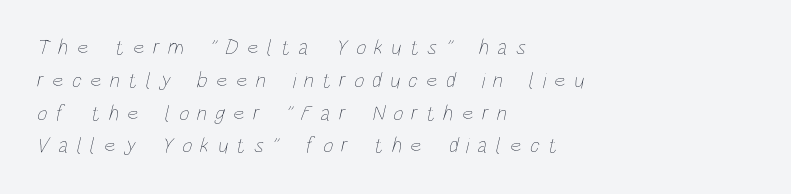
The image shows 22 px text type; set left-aligned, normal line spacing (1.49x), unusually wide letter spacing (+0.38 em), not underlined.
